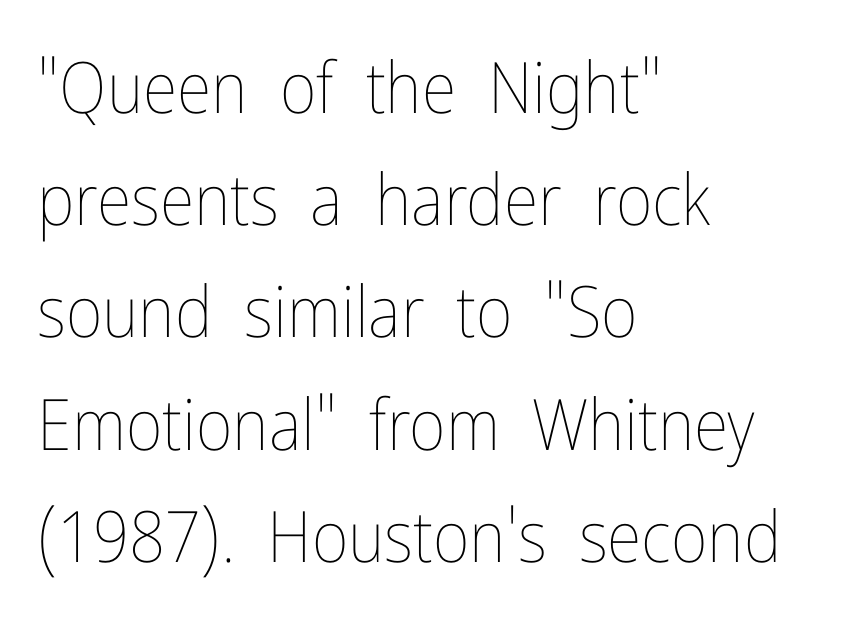
{"italic": "no", "bold": "no", "weight": "thin", "width": "condensed", "stroke_contrast": "low", "x_height": "medium", "monospaced": "no", "underline": "no", "align": "left", "line_spacing": "normal", "line_spacing_ratio": 1.58, "letter_spacing": "normal", "letter_spacing_em": 0.0, "glyph_px": 71}
